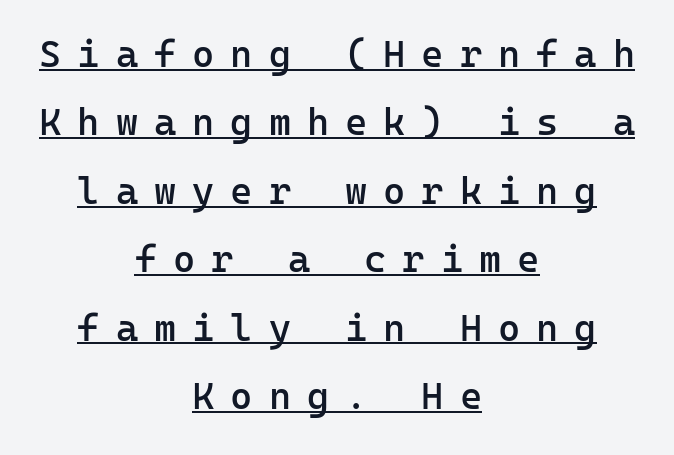
{"serif": "no", "italic": "no", "bold": "semi", "weight": "semibold", "width": "normal", "stroke_contrast": "low", "x_height": "medium", "monospaced": "yes", "underline": "yes", "align": "center", "line_spacing_ratio": 1.8, "letter_spacing": "wide", "letter_spacing_em": 0.42, "glyph_px": 38}
